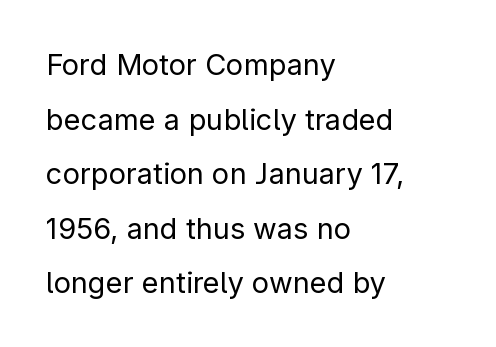
Lines of text with bare space underneath. Italic? Not at all — the glyphs are vertical. Spacing verdict: proportional, widths tailored to each character. You can tell from the bare stems that sans-serif type was used.
